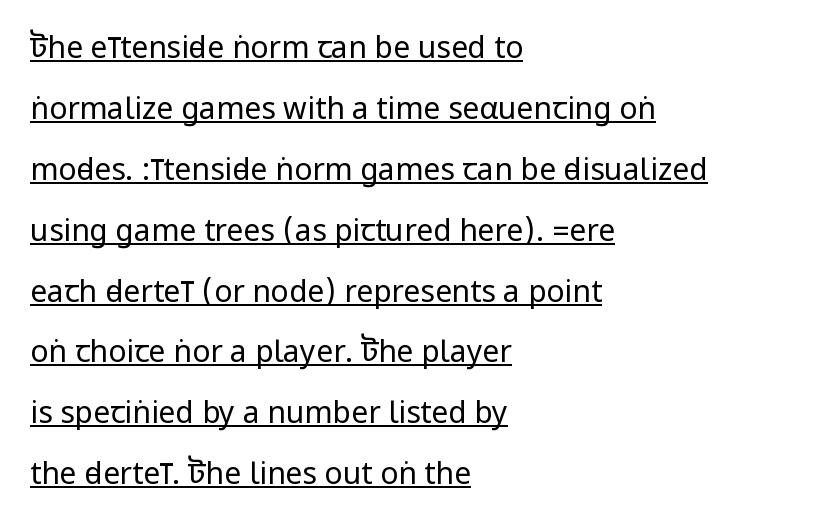
The image shows 30 px regular-weight, condensed sans-serif type, upright; set left-aligned, loose line spacing (2.03x), normal letter spacing, underlined; low stroke contrast.
